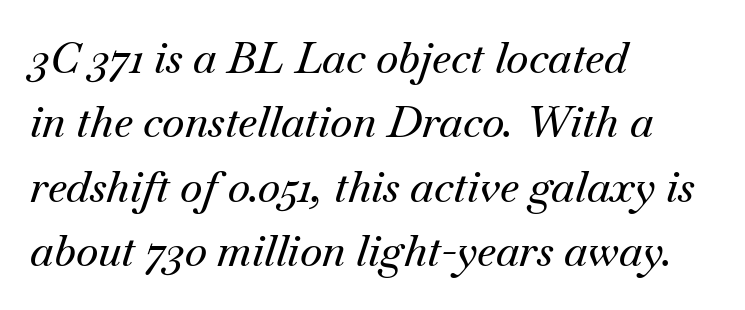
{"serif": "yes", "italic": "yes", "lean": "right", "slant_degrees": 18, "width": "normal", "stroke_contrast": "medium", "x_height": "small", "monospaced": "no", "underline": "no", "align": "left", "line_spacing": "normal", "line_spacing_ratio": 1.5, "letter_spacing": "normal", "letter_spacing_em": 0.0, "glyph_px": 43}
